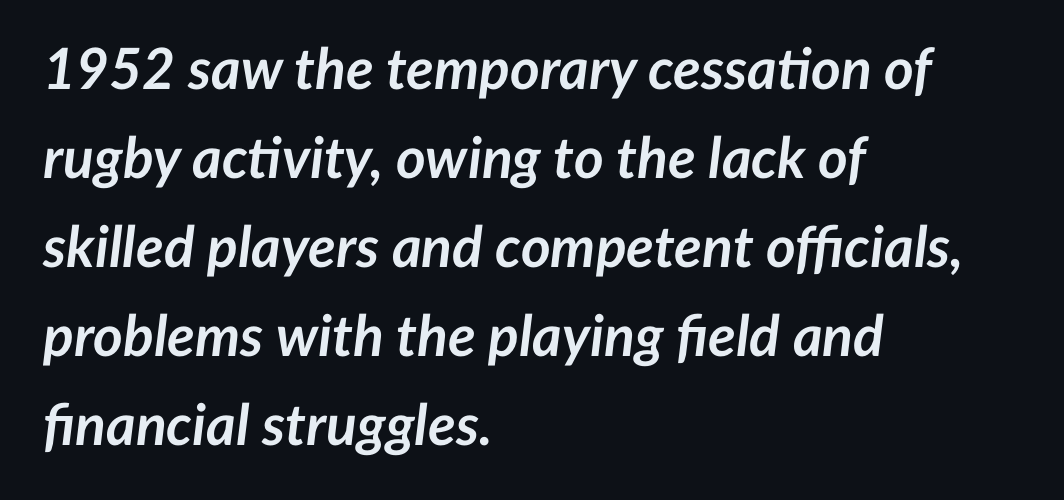
A student would call this left alignment; a typographer would say flush left, rag right. A clean baseline with only descenders dipping below it. The rows are spaced the way most documents space them. Think of a printed novel: that variable character pitch is what you see here.
